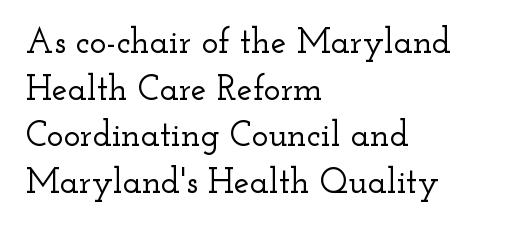
Q: Is the text italic (slanted)? A: No, it is upright.
Q: Is the typeface a serif or a sans-serif typeface? A: Serif.
Q: Is the text underlined? A: No.
Q: How is the paragraph aligned? A: Left-aligned.
Q: Is the spacing between letters normal or unusually wide? A: Normal.
Q: Is the spacing between lines tight, normal or loose? A: Normal.
Q: Width (condensed, normal, or wide)? A: Wide.
Q: Stroke contrast? A: Low.
Q: x-height? A: Small.
Q: Monospaced? A: No.
